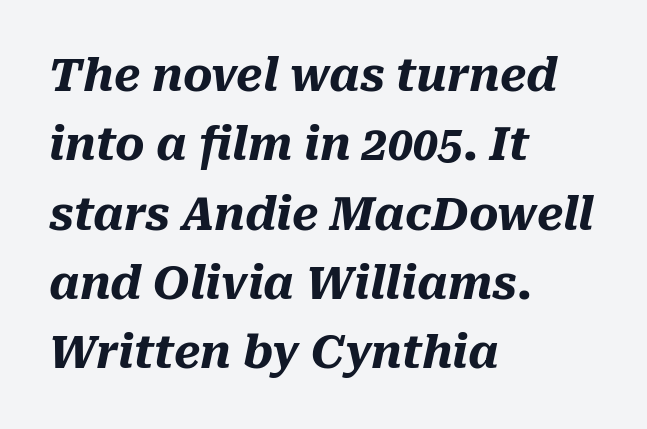
Q: Is the text bold? A: Yes.
Q: Is the text italic (slanted)? A: Yes, it leans right by about 10 degrees.
Q: Is the text underlined? A: No.
Q: How is the paragraph aligned? A: Left-aligned.
Q: Is the spacing between letters normal or unusually wide? A: Normal.
Q: Is the spacing between lines tight, normal or loose? A: Normal.
Q: Width (condensed, normal, or wide)? A: Normal.
Q: Stroke contrast? A: Medium.
Q: x-height? A: Medium.
Q: Monospaced? A: No.
